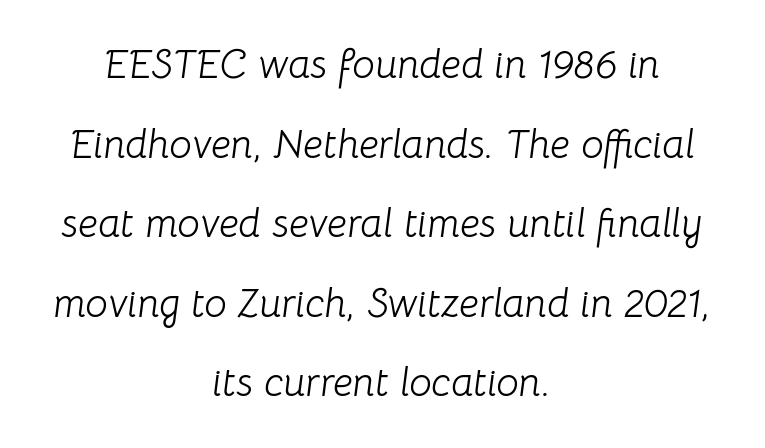
Q: Is the text bold? A: No.
Q: Is the text italic (slanted)? A: Yes, it leans right by about 8 degrees.
Q: Is the text underlined? A: No.
Q: How is the paragraph aligned? A: Centered.
Q: Is the spacing between letters normal or unusually wide? A: Normal.
Q: Is the spacing between lines tight, normal or loose? A: Loose.
Q: Width (condensed, normal, or wide)? A: Normal.
Q: Stroke contrast? A: Low.
Q: x-height? A: Medium.
Q: Monospaced? A: No.
